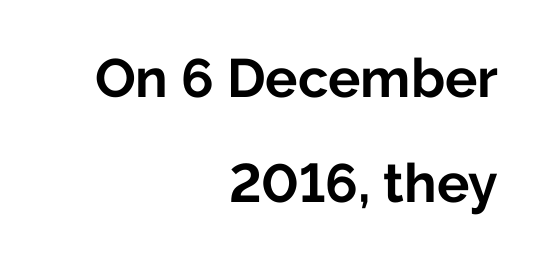
The image shows 54 px bold sans-serif type, upright; set right-aligned, loose line spacing (1.95x), normal letter spacing, not underlined; low stroke contrast and a medium x-height.
